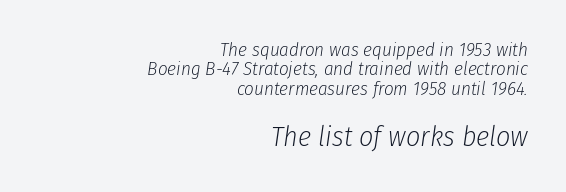
The image shows 28 px light, condensed type, italic (leaning right); set right-aligned, tight line spacing (1.02x), normal letter spacing, not underlined; the second (bottom) block is 1.47x larger; low stroke contrast and a medium x-height.
